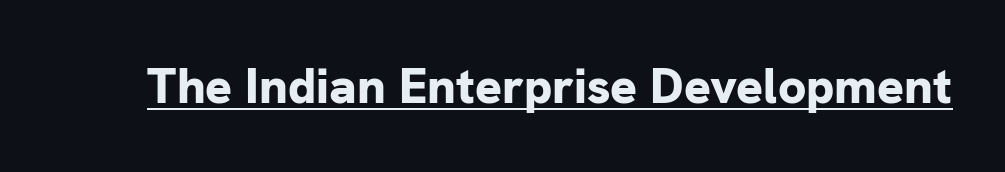
{"serif": "no", "italic": "no", "bold": "yes", "weight": "bold", "width": "normal", "stroke_contrast": "low", "x_height": "medium", "monospaced": "no", "underline": "yes", "letter_spacing": "normal", "letter_spacing_em": 0.0, "glyph_px": 50}
